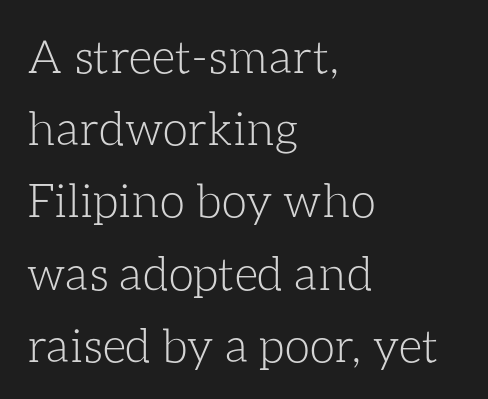
Rendered with straight, roman letterforms. Glance below the letters and you will spot only blank space. The passage shown has conventional tracking throughout. All the whitespace from short lines collects on the right. Unbolded letterforms with no extra heft.
